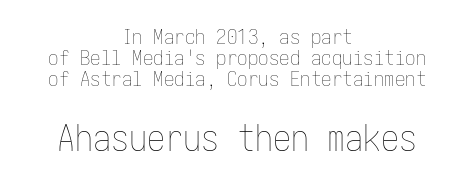
The image shows 36 px thin, condensed type, upright; set centered, tight line spacing (1.01x), normal letter spacing, not underlined; the second (bottom) block is 1.71x larger; low stroke contrast and a medium x-height.
